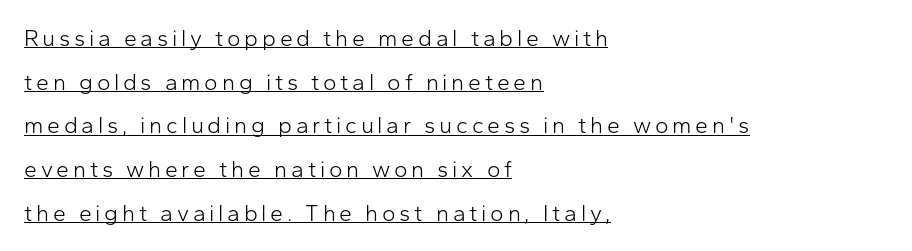
{"italic": "no", "bold": "no", "underline": "yes", "align": "left", "line_spacing": "loose", "line_spacing_ratio": 1.9, "glyph_px": 23}
